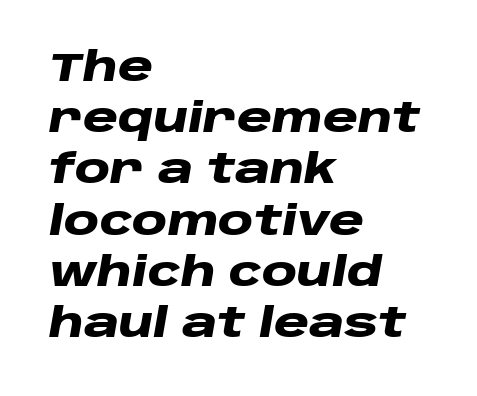
{"italic": "yes", "lean": "right", "slant_degrees": 10, "bold": "yes", "weight": "heavy", "width": "wide", "stroke_contrast": "low", "x_height": "large", "monospaced": "no", "underline": "no", "align": "left", "line_spacing": "normal", "line_spacing_ratio": 1.28, "letter_spacing": "normal", "letter_spacing_em": 0.0, "glyph_px": 40}
